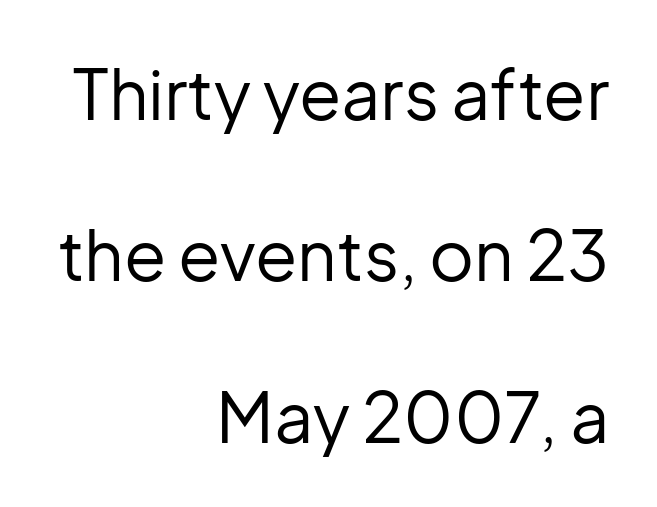
The image shows 69 px regular-weight sans-serif type, upright; set right-aligned, loose line spacing (2.34x), normal letter spacing, not underlined; low stroke contrast and a medium x-height.
